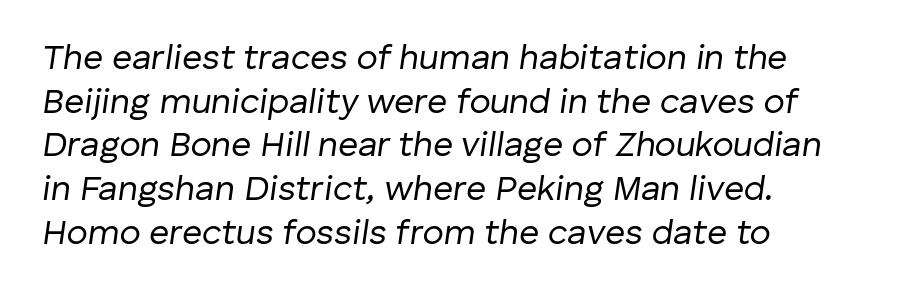
{"italic": "yes", "lean": "right", "slant_degrees": 8, "bold": "no", "weight": "regular", "width": "normal", "stroke_contrast": "low", "x_height": "medium", "monospaced": "no", "underline": "no", "align": "left", "line_spacing": "normal", "line_spacing_ratio": 1.25, "letter_spacing": "normal", "letter_spacing_em": 0.0, "glyph_px": 35}
